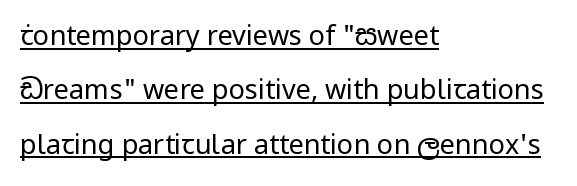
Q: Is the text bold? A: No.
Q: Is the text italic (slanted)? A: No, it is upright.
Q: Is the text underlined? A: Yes.
Q: How is the paragraph aligned? A: Left-aligned.
Q: Is the spacing between letters normal or unusually wide? A: Normal.
Q: Is the spacing between lines tight, normal or loose? A: Loose.
